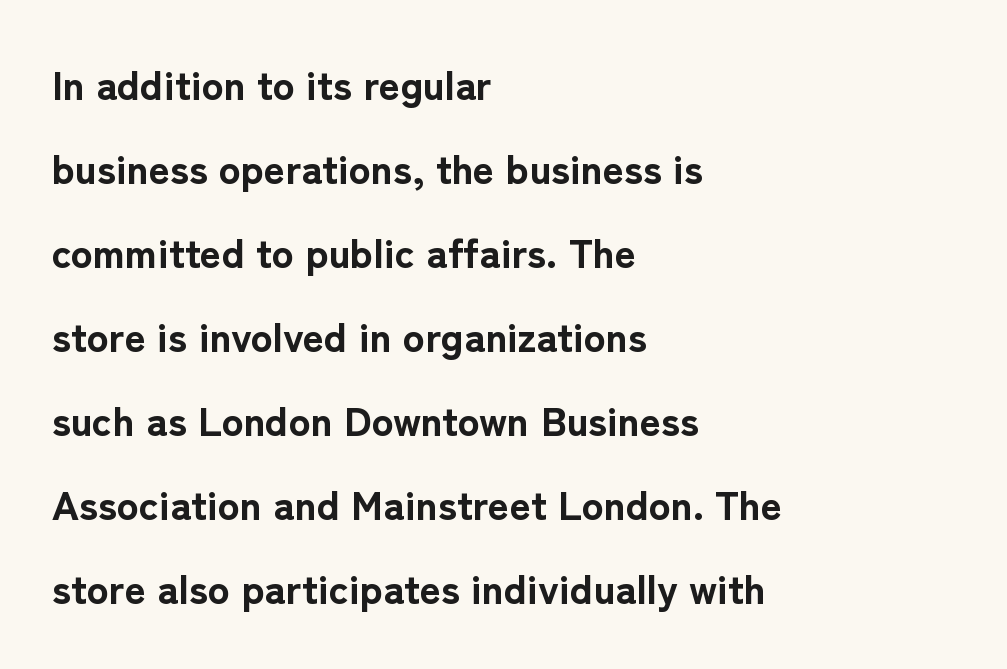
{"serif": "no", "italic": "no", "bold": "yes", "weight": "bold", "width": "normal", "stroke_contrast": "low", "x_height": "medium", "monospaced": "no", "underline": "no", "align": "left", "line_spacing": "loose", "line_spacing_ratio": 2.05, "letter_spacing": "normal", "letter_spacing_em": 0.0, "glyph_px": 41}
